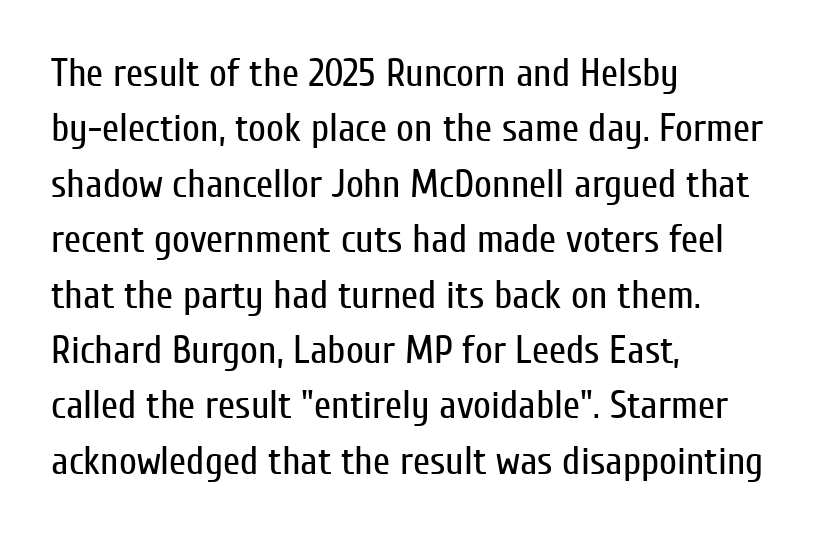
Q: Is the text bold? A: No.
Q: Is the text italic (slanted)? A: No, it is upright.
Q: Is the typeface a serif or a sans-serif typeface? A: Sans-serif.
Q: Is the text underlined? A: No.
Q: How is the paragraph aligned? A: Left-aligned.
Q: Is the spacing between letters normal or unusually wide? A: Normal.
Q: Is the spacing between lines tight, normal or loose? A: Normal.
Q: Width (condensed, normal, or wide)? A: Condensed.
Q: Stroke contrast? A: Low.
Q: x-height? A: Medium.
Q: Monospaced? A: No.
